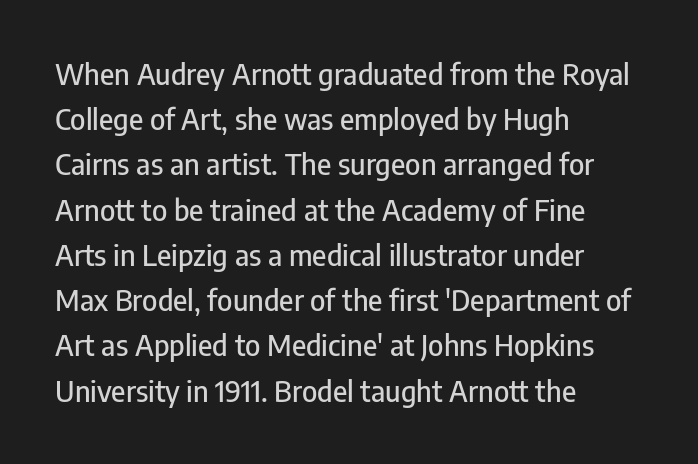
The image shows 29 px condensed sans-serif type, upright; set left-aligned, normal line spacing (1.56x), normal letter spacing, not underlined; low stroke contrast and a medium x-height.
